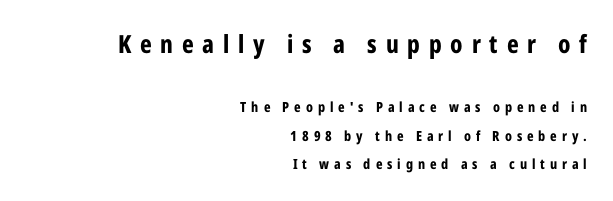
Q: Is the text bold? A: Yes.
Q: Is the text italic (slanted)? A: No, it is upright.
Q: Is the text underlined? A: No.
Q: How is the paragraph aligned? A: Right-aligned.
Q: Is the spacing between letters normal or unusually wide? A: Unusually wide.
Q: Is the spacing between lines tight, normal or loose? A: Loose.
Q: Which block of text is set in a larger size, the first (top) or the second (bottom)? A: The first (top) one.
